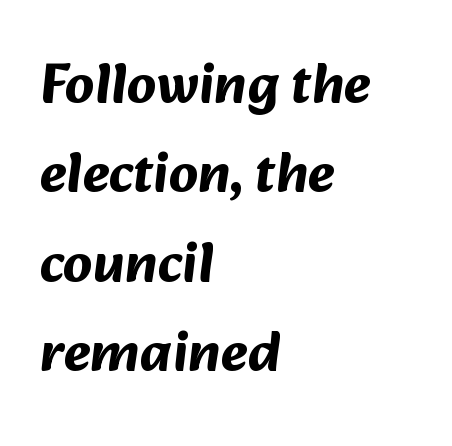
{"serif": "no", "bold": "yes", "weight": "bold", "width": "normal", "stroke_contrast": "medium", "x_height": "medium", "monospaced": "no", "underline": "no", "align": "left", "line_spacing": "normal", "line_spacing_ratio": 1.57, "letter_spacing": "normal", "letter_spacing_em": 0.0, "glyph_px": 57}
